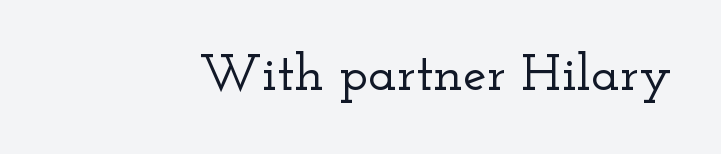
{"serif": "yes", "italic": "no", "width": "wide", "stroke_contrast": "low", "x_height": "small", "monospaced": "no", "underline": "no", "letter_spacing": "normal", "letter_spacing_em": 0.0, "glyph_px": 53}
